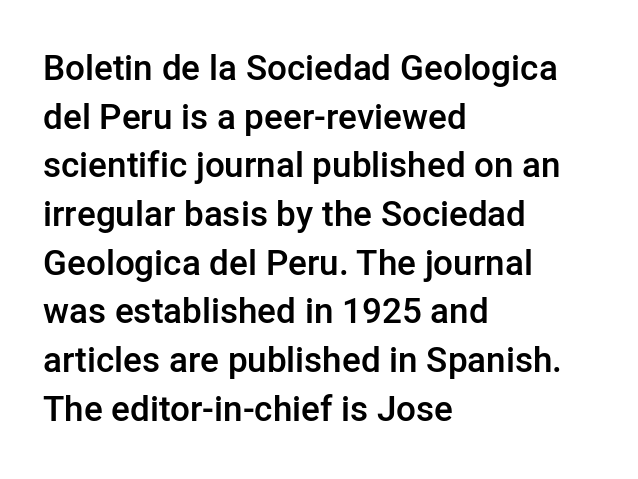
{"serif": "no", "italic": "no", "bold": "semi", "weight": "semibold", "width": "normal", "stroke_contrast": "low", "x_height": "medium", "monospaced": "no", "underline": "no", "align": "left", "line_spacing": "normal", "line_spacing_ratio": 1.39, "letter_spacing": "normal", "letter_spacing_em": 0.0, "glyph_px": 35}
